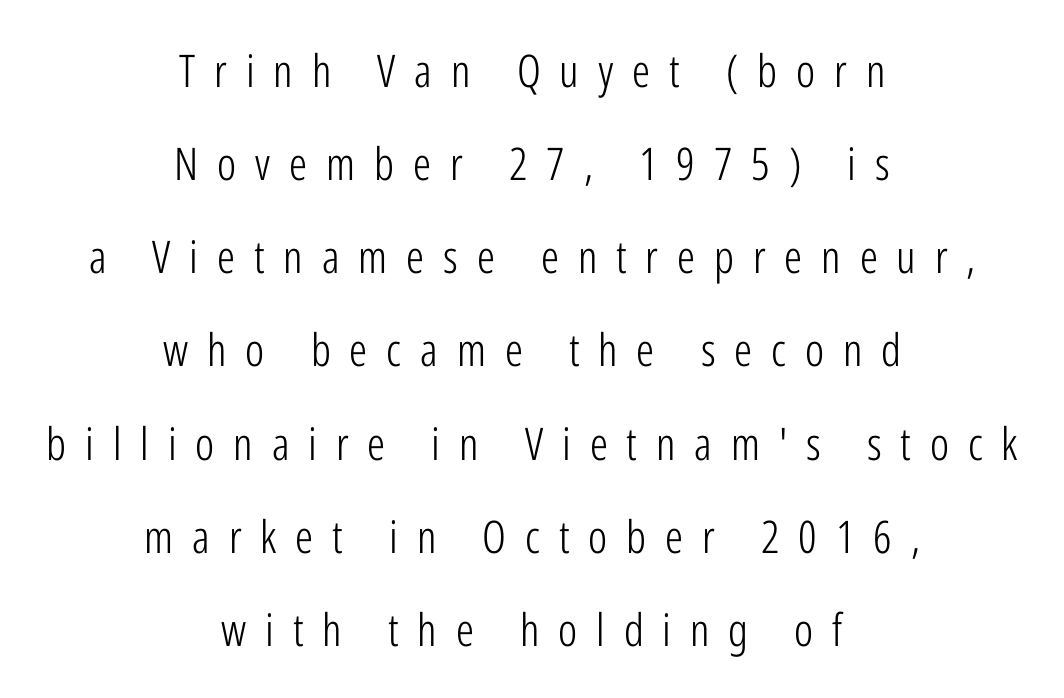
The image shows 45 px light, condensed sans-serif type, upright; set centered, loose line spacing (2.07x), unusually wide letter spacing (+0.42 em), not underlined; low stroke contrast and a medium x-height.
